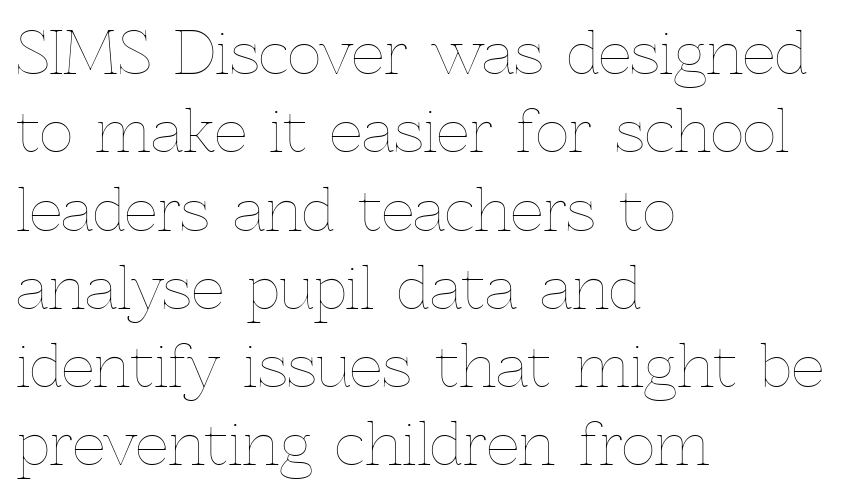
Layout note: lines flush left. Is there much room between lines? A standard amount, neither cramped nor airy. The face used here is proportionally spaced, like ordinary book or web type. The horizontal fit of the characters is conventional and even. Bare-footed words on every line.
